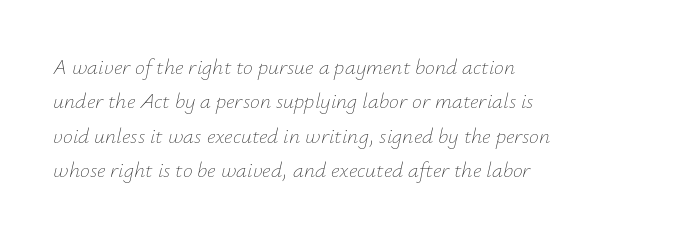
The image shows 22 px text type, italic (leaning right); set left-aligned, normal line spacing (1.56x), normal letter spacing, not underlined.
